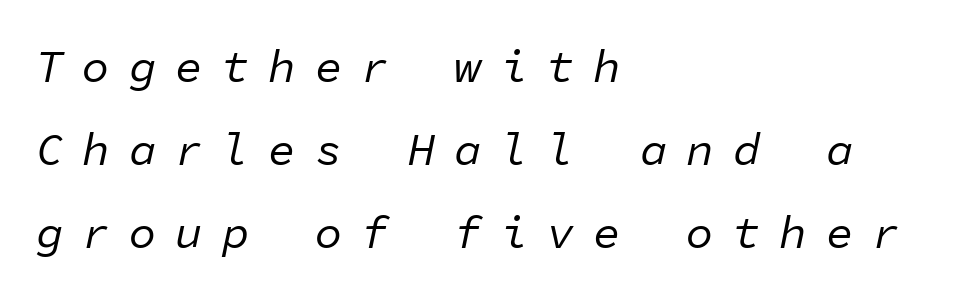
Does extra space separate the letters? Yes, quite a lot of it. The rendering applies a slant to the glyphs. Weight class: somewhere from thin through regular. Is this a fixed-width face? Yes — each glyph sits in an identical cell. This sample is left-justified, so line endings fall wherever the words run out.
